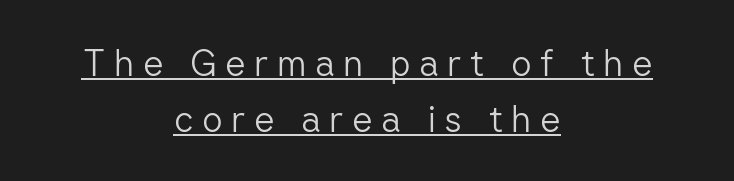
Q: Is the text bold? A: No.
Q: Is the text italic (slanted)? A: No, it is upright.
Q: Is the typeface a serif or a sans-serif typeface? A: Sans-serif.
Q: Is the text underlined? A: Yes.
Q: How is the paragraph aligned? A: Centered.
Q: Is the spacing between letters normal or unusually wide? A: Unusually wide.
Q: Is the spacing between lines tight, normal or loose? A: Normal.
Q: Width (condensed, normal, or wide)? A: Normal.
Q: Stroke contrast? A: Low.
Q: x-height? A: Medium.
Q: Monospaced? A: No.
